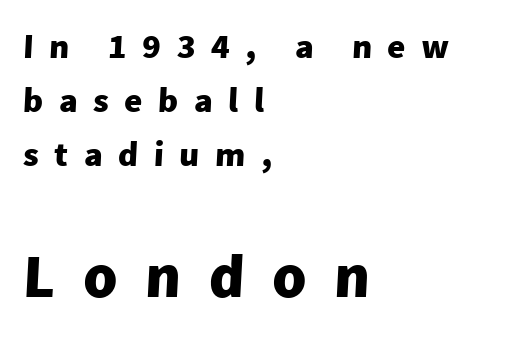
Q: Is the text bold? A: Yes.
Q: Is the typeface a serif or a sans-serif typeface? A: Sans-serif.
Q: Is the text underlined? A: No.
Q: How is the paragraph aligned? A: Left-aligned.
Q: Is the spacing between letters normal or unusually wide? A: Unusually wide.
Q: Is the spacing between lines tight, normal or loose? A: Normal.
Q: Which block of text is set in a larger size, the first (top) or the second (bottom)? A: The second (bottom) one.
Q: Width (condensed, normal, or wide)? A: Normal.
Q: Stroke contrast? A: Low.
Q: x-height? A: Medium.
Q: Monospaced? A: No.
